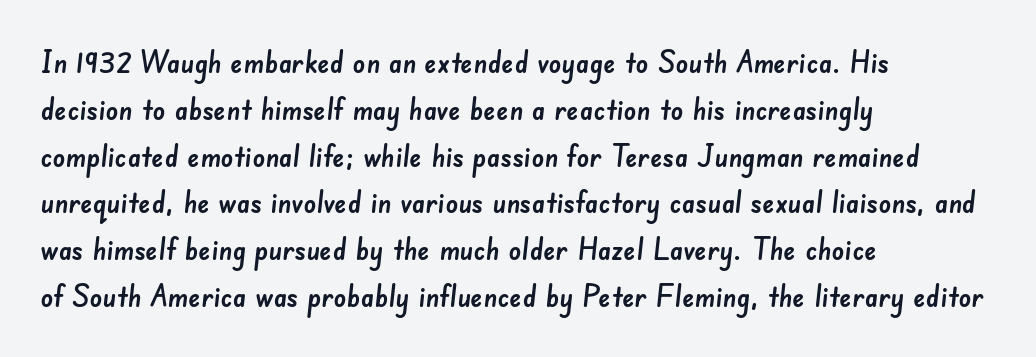
Q: Is the typeface a serif or a sans-serif typeface? A: Sans-serif.
Q: Is the text underlined? A: No.
Q: How is the paragraph aligned? A: Left-aligned.
Q: Is the spacing between letters normal or unusually wide? A: Normal.
Q: Is the spacing between lines tight, normal or loose? A: Normal.
Q: Width (condensed, normal, or wide)? A: Normal.
Q: Stroke contrast? A: Low.
Q: x-height? A: Small.
Q: Monospaced? A: No.
